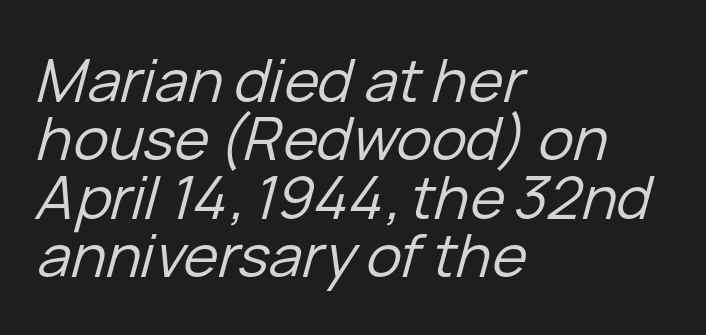
The image shows 59 px regular-weight type, italic (leaning right); set left-aligned, tight line spacing (0.99x), normal letter spacing, not underlined; low stroke contrast and a medium x-height.
